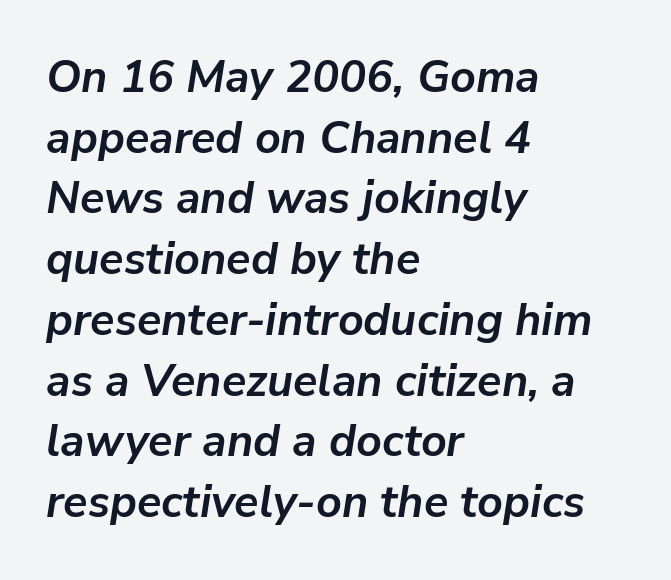
Q: Is the text bold? A: Yes.
Q: Is the text italic (slanted)? A: Yes, it leans right by about 9 degrees.
Q: Is the text underlined? A: No.
Q: How is the paragraph aligned? A: Left-aligned.
Q: Is the spacing between letters normal or unusually wide? A: Normal.
Q: Is the spacing between lines tight, normal or loose? A: Normal.
Q: Width (condensed, normal, or wide)? A: Normal.
Q: Stroke contrast? A: Low.
Q: x-height? A: Medium.
Q: Monospaced? A: No.
